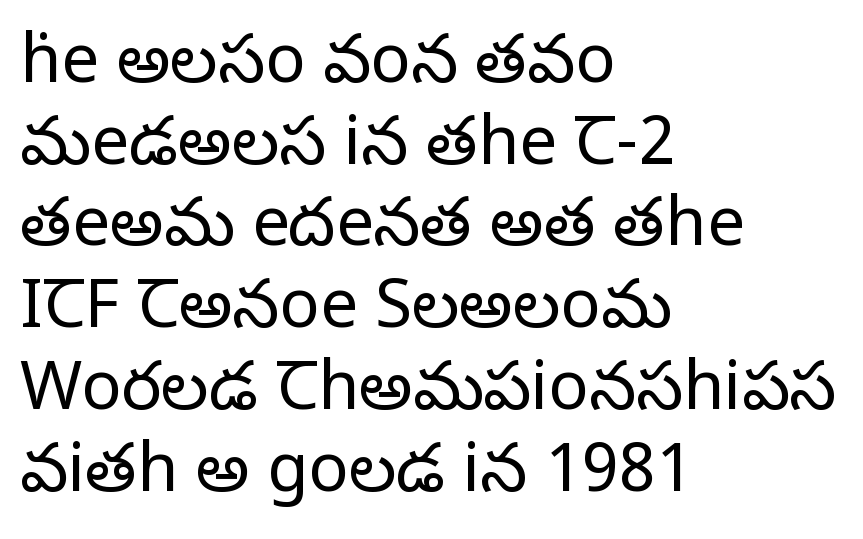
The image shows 67 px regular-weight serif type, upright; set left-aligned, line spacing 1.22x, normal letter spacing, not underlined; low stroke contrast and a large x-height.
